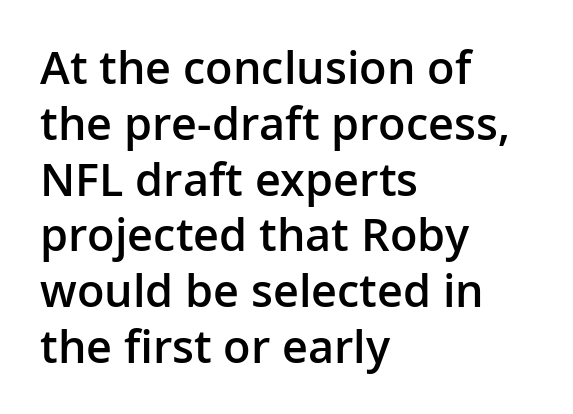
The image shows 45 px semibold sans-serif type, upright; set left-aligned, line spacing 1.24x, normal letter spacing, not underlined; low stroke contrast and a medium x-height.
